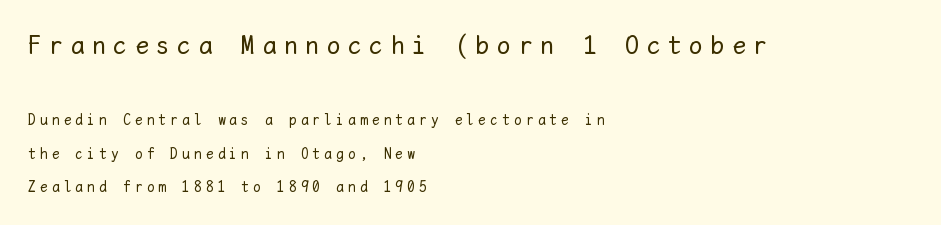
Q: Is the text bold? A: No.
Q: Is the text italic (slanted)? A: No, it is upright.
Q: Is the text underlined? A: No.
Q: How is the paragraph aligned? A: Left-aligned.
Q: Is the spacing between letters normal or unusually wide? A: Unusually wide.
Q: Is the spacing between lines tight, normal or loose? A: Loose.
Q: Which block of text is set in a larger size, the first (top) or the second (bottom)? A: The first (top) one.
